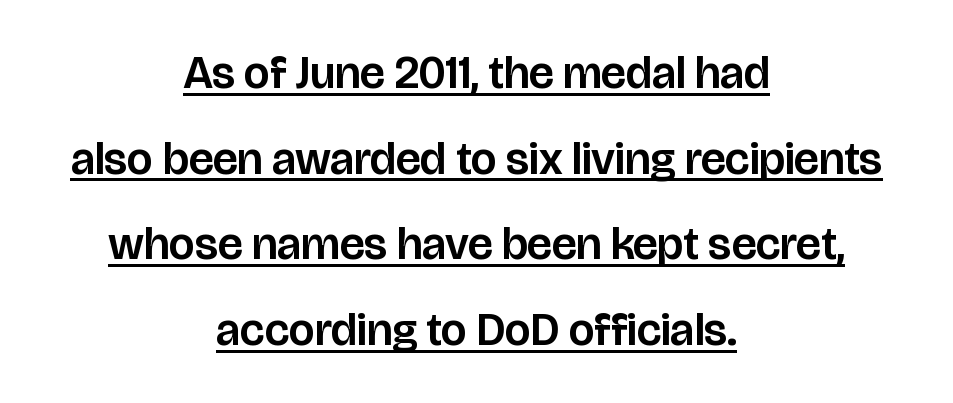
Notice how the stems are strictly vertical — no italics here. The letters sit at their default tracking, neither squeezed nor spread. Compared with a flush-left layout, this one balances lines on the center instead. The passage shown is typed in a proportional face where columns would drift. Classification — sans serif. This sample carries an underscore along the baseline area.
